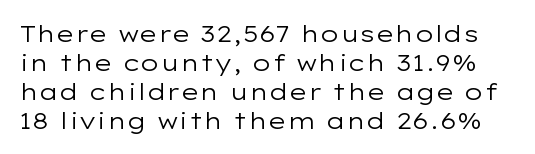
{"italic": "no", "bold": "no", "underline": "no", "line_spacing": "normal", "line_spacing_ratio": 1.26, "letter_spacing": "normal", "letter_spacing_em": 0.0, "glyph_px": 23}
